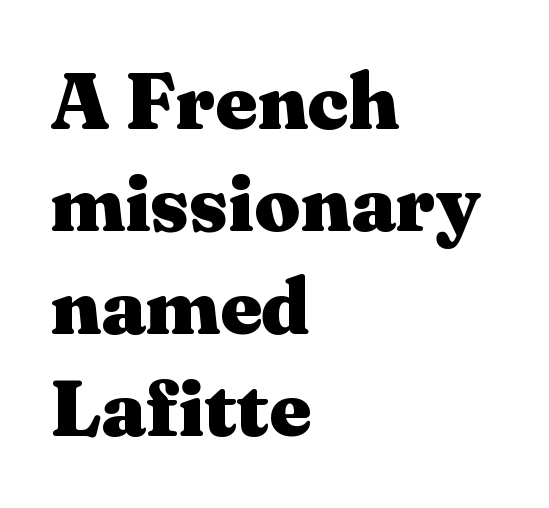
This is serif lettering, the kind often seen in printed books. Heavy, bold letterforms. Is the letter spacing exaggerated? No — it looks like the ordinary default. Tall strokes in this sample are plumb rather than angled. The face used here is proportionally spaced, like ordinary book or web type.
